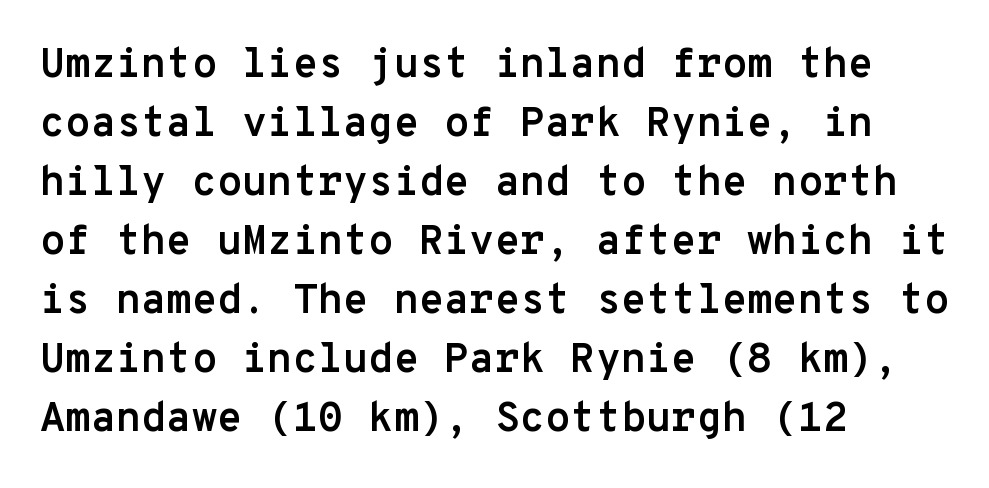
{"serif": "no", "italic": "no", "bold": "yes", "weight": "semibold", "width": "normal", "stroke_contrast": "low", "x_height": "medium", "monospaced": "yes", "underline": "no", "align": "left", "line_spacing": "normal", "line_spacing_ratio": 1.44, "letter_spacing": "normal", "letter_spacing_em": 0.0, "glyph_px": 41}
